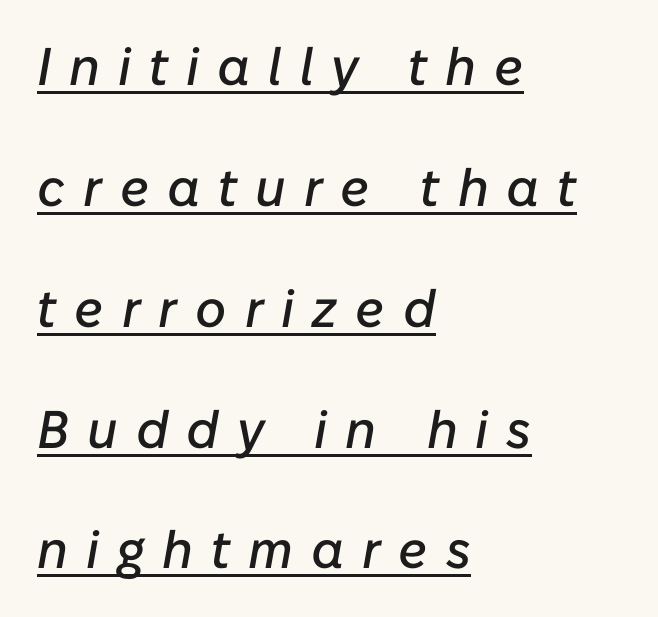
Q: Is the text italic (slanted)? A: Yes, it leans right by about 10 degrees.
Q: Is the text underlined? A: Yes.
Q: How is the paragraph aligned? A: Left-aligned.
Q: Is the spacing between letters normal or unusually wide? A: Unusually wide.
Q: Is the spacing between lines tight, normal or loose? A: Loose.
Q: Width (condensed, normal, or wide)? A: Normal.
Q: Stroke contrast? A: Low.
Q: x-height? A: Medium.
Q: Monospaced? A: No.
